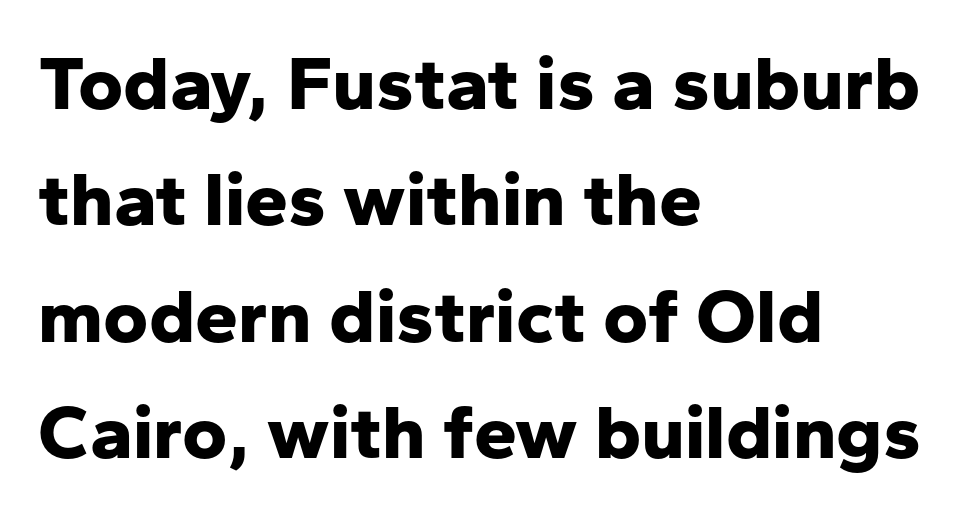
{"serif": "no", "italic": "no", "bold": "yes", "weight": "bold", "width": "normal", "stroke_contrast": "low", "x_height": "medium", "monospaced": "no", "underline": "no", "align": "left", "line_spacing": "normal", "line_spacing_ratio": 1.51, "letter_spacing": "normal", "letter_spacing_em": 0.0, "glyph_px": 77}
